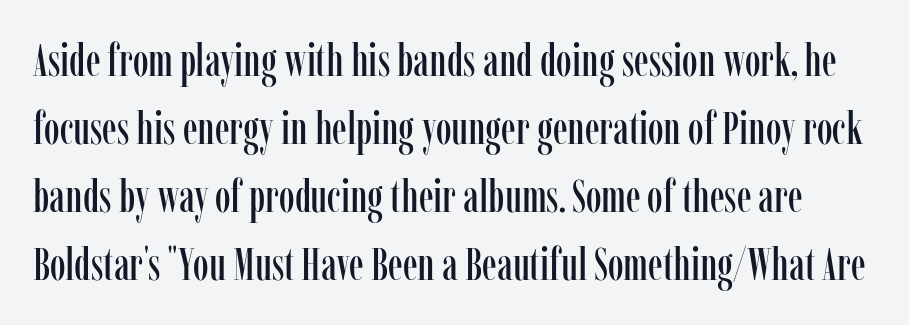
{"serif": "yes", "italic": "no", "width": "condensed", "stroke_contrast": "low", "x_height": "medium", "monospaced": "no", "underline": "no", "line_spacing": "normal", "line_spacing_ratio": 1.51, "letter_spacing": "normal", "letter_spacing_em": 0.0, "glyph_px": 45}
